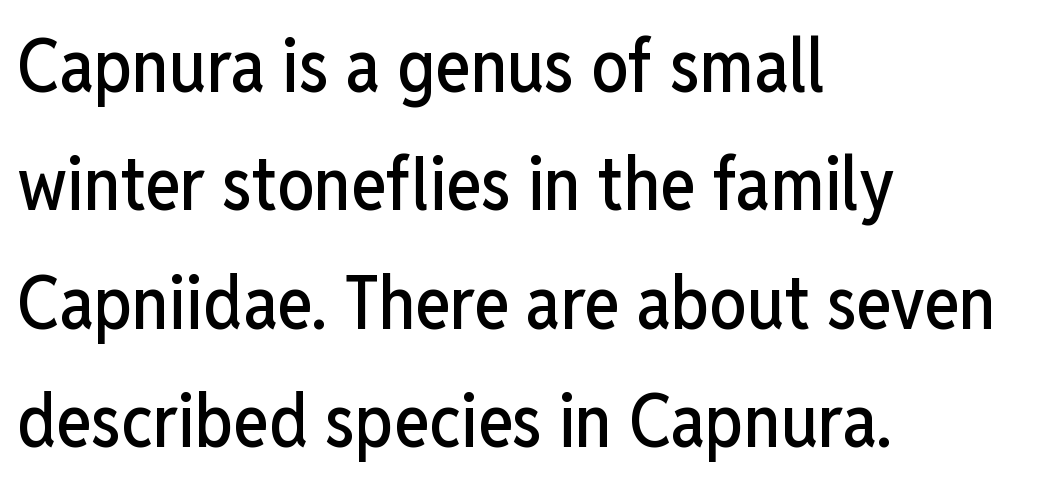
The image shows 74 px condensed sans-serif type, upright; set left-aligned, normal line spacing (1.6x), normal letter spacing, not underlined; low stroke contrast and a medium x-height.
